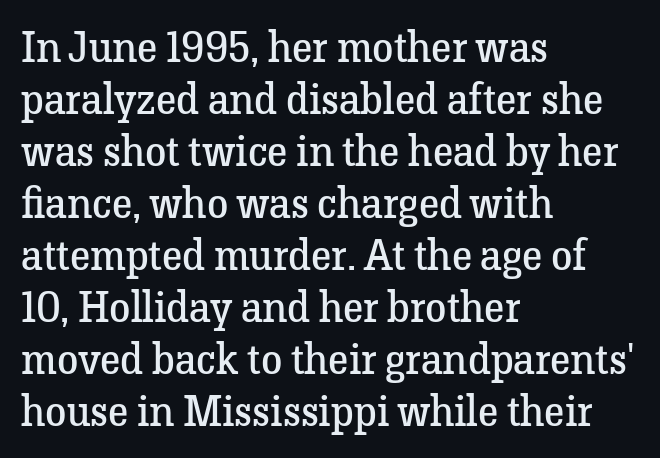
{"serif": "yes", "italic": "no", "bold": "no", "weight": "regular", "width": "normal", "stroke_contrast": "low", "x_height": "medium", "monospaced": "no", "underline": "no", "align": "left", "line_spacing_ratio": 1.21, "letter_spacing": "normal", "letter_spacing_em": 0.0, "glyph_px": 43}
